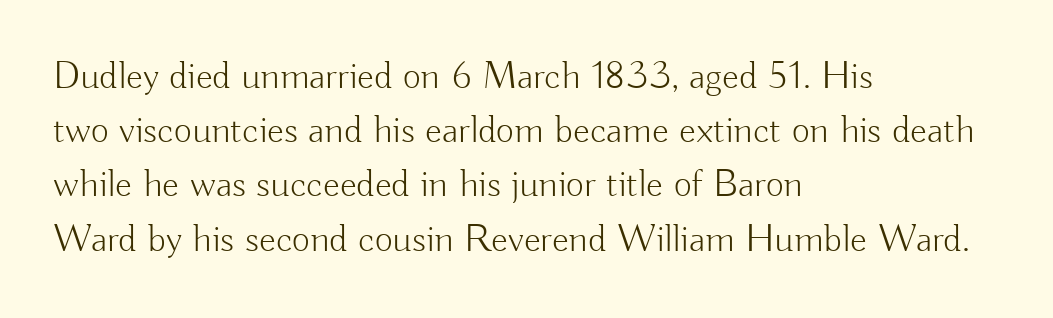
{"serif": "no", "italic": "no", "bold": "no", "weight": "light", "width": "normal", "stroke_contrast": "low", "x_height": "small", "monospaced": "no", "underline": "no", "align": "left", "line_spacing": "normal", "line_spacing_ratio": 1.39, "letter_spacing": "normal", "letter_spacing_em": 0.0, "glyph_px": 39}
